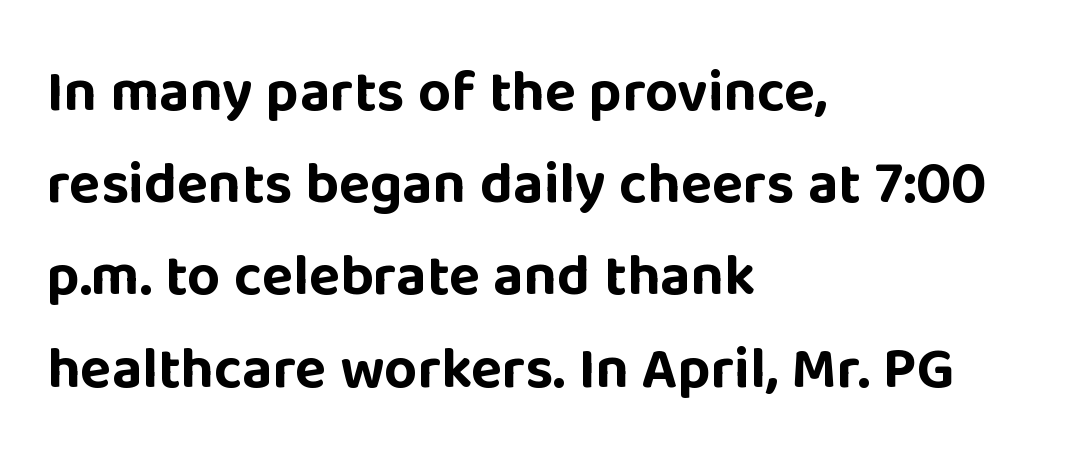
{"serif": "no", "italic": "no", "bold": "yes", "weight": "bold", "width": "normal", "stroke_contrast": "low", "x_height": "large", "monospaced": "no", "underline": "no", "align": "left", "line_spacing": "normal", "line_spacing_ratio": 1.59, "letter_spacing": "normal", "letter_spacing_em": 0.0, "glyph_px": 58}
